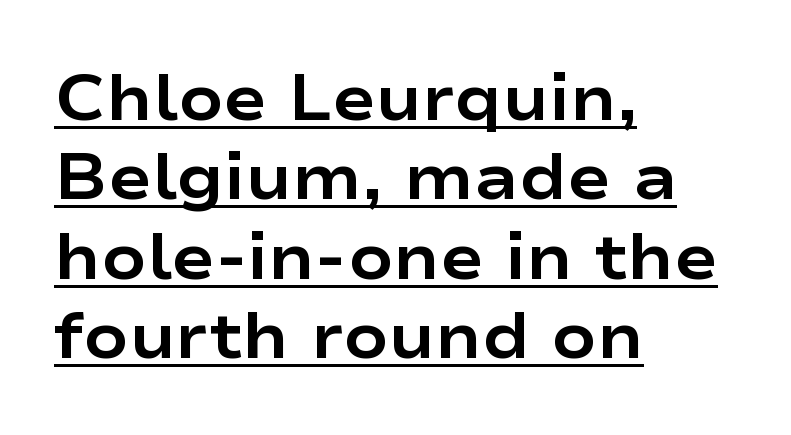
Q: Is the text bold? A: Yes.
Q: Is the text italic (slanted)? A: No, it is upright.
Q: Is the typeface a serif or a sans-serif typeface? A: Sans-serif.
Q: Is the text underlined? A: Yes.
Q: How is the paragraph aligned? A: Left-aligned.
Q: Is the spacing between letters normal or unusually wide? A: Normal.
Q: Width (condensed, normal, or wide)? A: Wide.
Q: Stroke contrast? A: Low.
Q: x-height? A: Medium.
Q: Monospaced? A: No.
